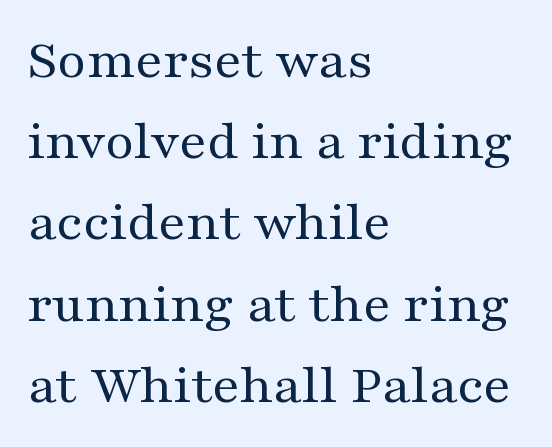
Q: Is the text bold? A: No.
Q: Is the text italic (slanted)? A: No, it is upright.
Q: Is the typeface a serif or a sans-serif typeface? A: Serif.
Q: Is the text underlined? A: No.
Q: How is the paragraph aligned? A: Left-aligned.
Q: Is the spacing between letters normal or unusually wide? A: Normal.
Q: Is the spacing between lines tight, normal or loose? A: Normal.
Q: Width (condensed, normal, or wide)? A: Wide.
Q: Stroke contrast? A: Medium.
Q: x-height? A: Medium.
Q: Monospaced? A: No.
